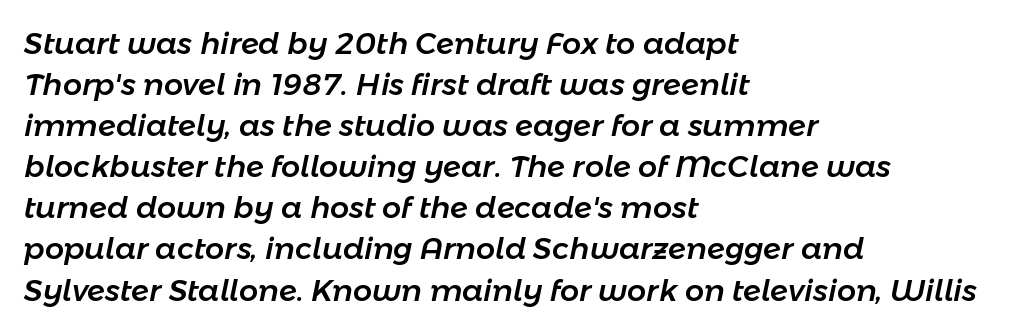
{"italic": "yes", "lean": "right", "slant_degrees": 11, "width": "normal", "stroke_contrast": "low", "x_height": "medium", "monospaced": "no", "underline": "no", "align": "left", "line_spacing": "normal", "line_spacing_ratio": 1.37, "letter_spacing": "normal", "letter_spacing_em": 0.0, "glyph_px": 30}
